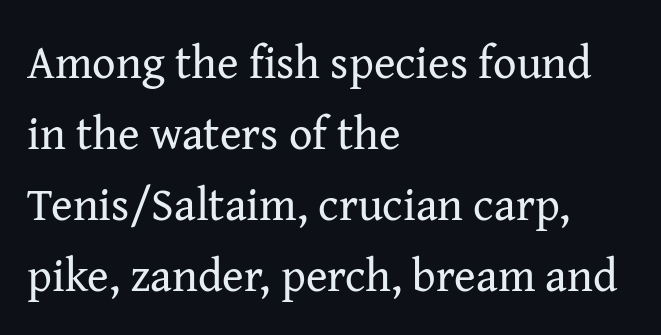
{"serif": "yes", "italic": "no", "bold": "no", "weight": "regular", "width": "normal", "stroke_contrast": "medium", "x_height": "medium", "monospaced": "no", "underline": "no", "align": "left", "line_spacing": "normal", "line_spacing_ratio": 1.54, "letter_spacing": "normal", "letter_spacing_em": 0.0, "glyph_px": 46}
